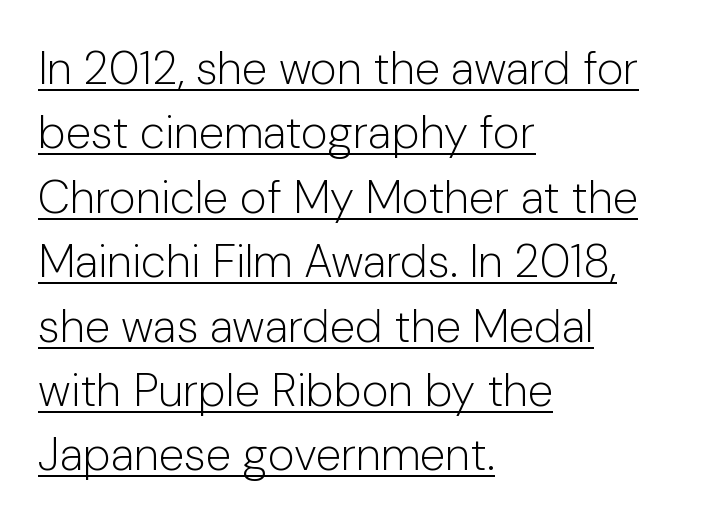
{"serif": "no", "italic": "no", "bold": "no", "weight": "light", "width": "normal", "stroke_contrast": "low", "x_height": "medium", "monospaced": "no", "underline": "yes", "align": "left", "line_spacing": "normal", "line_spacing_ratio": 1.4, "letter_spacing": "normal", "letter_spacing_em": 0.0, "glyph_px": 46}
